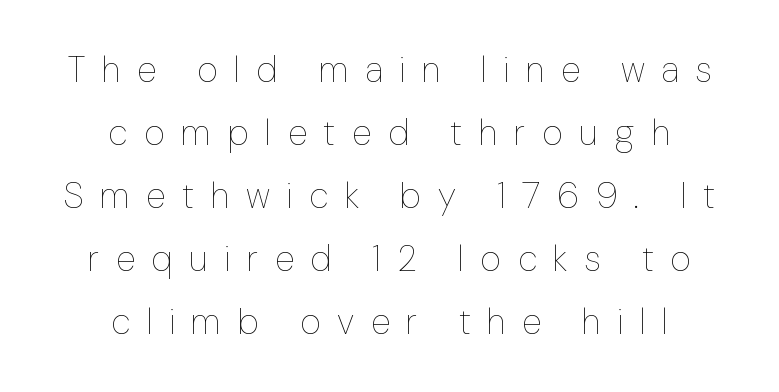
Q: Is the text bold? A: No.
Q: Is the text italic (slanted)? A: No, it is upright.
Q: Is the text underlined? A: No.
Q: How is the paragraph aligned? A: Centered.
Q: Is the spacing between letters normal or unusually wide? A: Unusually wide.
Q: Width (condensed, normal, or wide)? A: Normal.
Q: Stroke contrast? A: Low.
Q: x-height? A: Medium.
Q: Monospaced? A: No.
